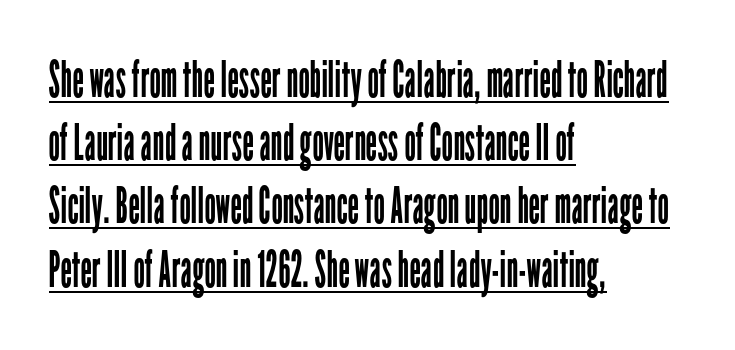
Q: Is the text bold? A: No.
Q: Is the text italic (slanted)? A: No, it is upright.
Q: Is the typeface a serif or a sans-serif typeface? A: Sans-serif.
Q: Is the text underlined? A: Yes.
Q: How is the paragraph aligned? A: Left-aligned.
Q: Is the spacing between letters normal or unusually wide? A: Normal.
Q: Width (condensed, normal, or wide)? A: Condensed.
Q: Stroke contrast? A: Low.
Q: x-height? A: Medium.
Q: Monospaced? A: No.
